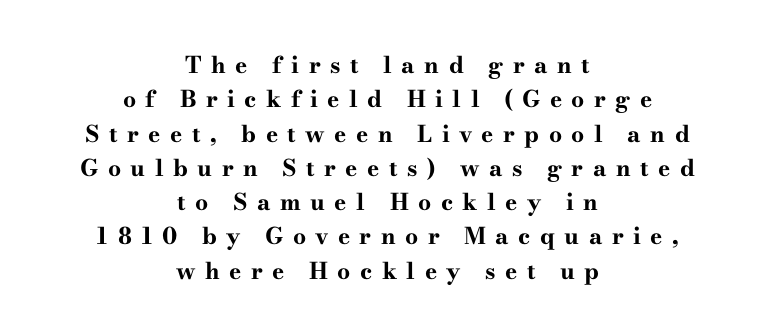
The image shows 23 px bold type, upright; set centered, normal line spacing (1.49x), unusually wide letter spacing (+0.41 em), not underlined.
